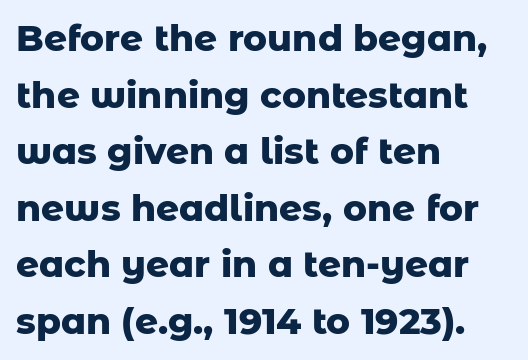
Q: Is the text bold? A: Yes.
Q: Is the text italic (slanted)? A: No, it is upright.
Q: Is the typeface a serif or a sans-serif typeface? A: Sans-serif.
Q: Is the text underlined? A: No.
Q: How is the paragraph aligned? A: Left-aligned.
Q: Is the spacing between letters normal or unusually wide? A: Normal.
Q: Is the spacing between lines tight, normal or loose? A: Normal.
Q: Width (condensed, normal, or wide)? A: Normal.
Q: Stroke contrast? A: Low.
Q: x-height? A: Medium.
Q: Monospaced? A: No.
